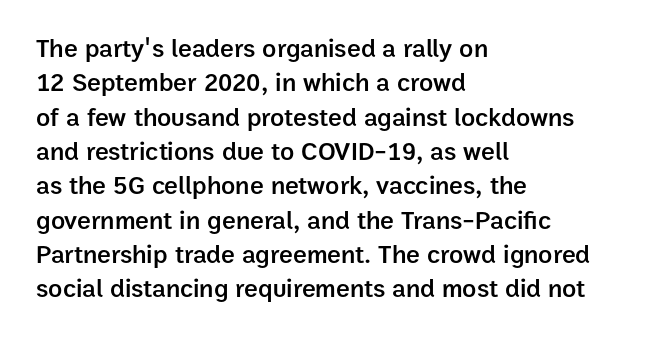
Q: Is the text bold? A: Semi-bold.
Q: Is the text italic (slanted)? A: No, it is upright.
Q: Is the text underlined? A: No.
Q: How is the paragraph aligned? A: Left-aligned.
Q: Is the spacing between letters normal or unusually wide? A: Normal.
Q: Is the spacing between lines tight, normal or loose? A: Normal.
